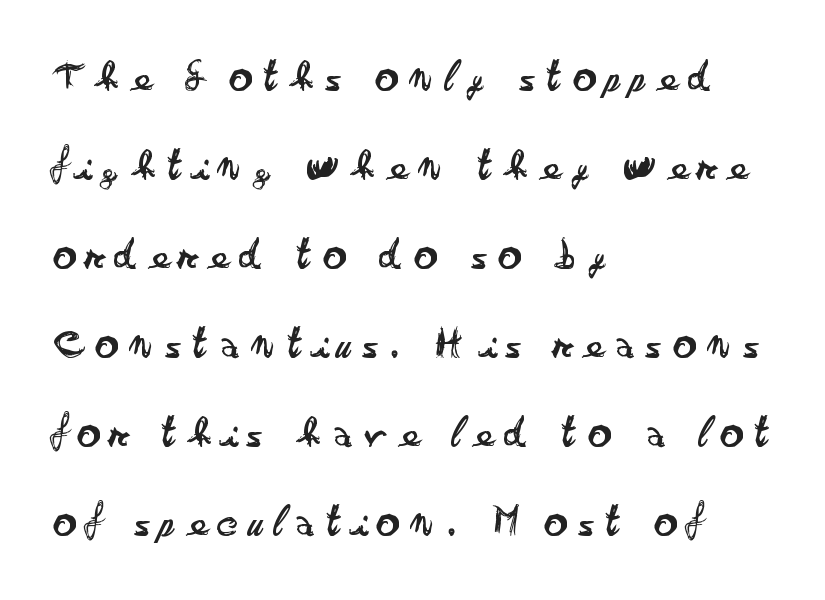
Just letters on the line, the space beneath them empty. Teacher's note: observe the even left margin — that is flush-left alignment. Each letter's strokes conclude bluntly, with no projecting serifs. Spacing verdict: proportional, widths tailored to each character. Honestly, the rows look like they've been pulled way apart. No chunkiness to these letters — they're not bold.
